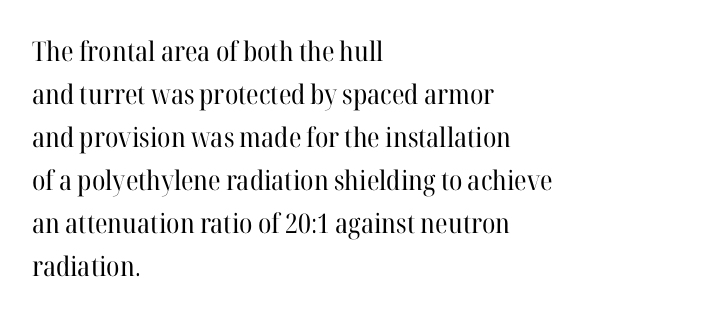
Q: Is the text bold? A: No.
Q: Is the text italic (slanted)? A: No, it is upright.
Q: Is the text underlined? A: No.
Q: How is the paragraph aligned? A: Left-aligned.
Q: Is the spacing between letters normal or unusually wide? A: Normal.
Q: Is the spacing between lines tight, normal or loose? A: Normal.
